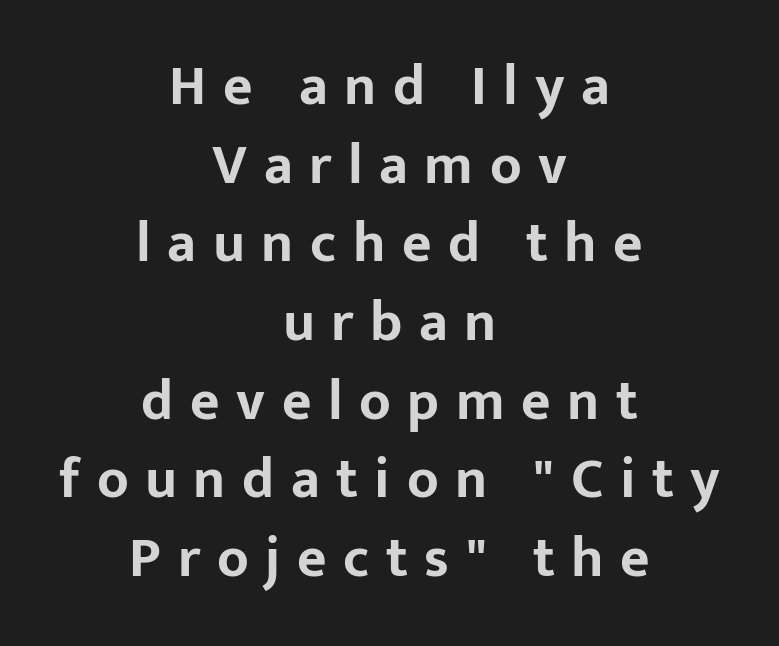
The image shows 57 px bold sans-serif type, upright; set centered, normal line spacing (1.38x), unusually wide letter spacing (+0.29 em), not underlined; low stroke contrast and a medium x-height.
